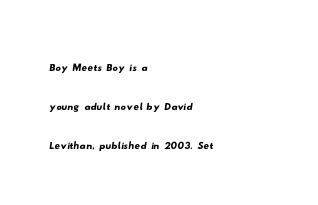
Q: Is the text underlined? A: No.
Q: How is the paragraph aligned? A: Left-aligned.
Q: Is the spacing between letters normal or unusually wide? A: Normal.
Q: Is the spacing between lines tight, normal or loose? A: Normal.
